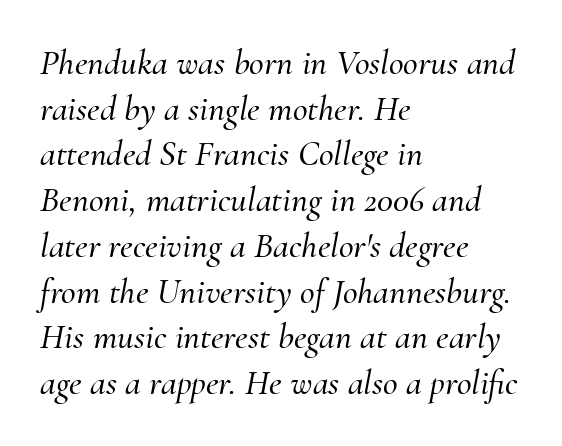
The image shows 36 px serif type, italic (leaning right); set left-aligned, normal line spacing (1.27x), normal letter spacing, not underlined; medium stroke contrast and a small x-height.
